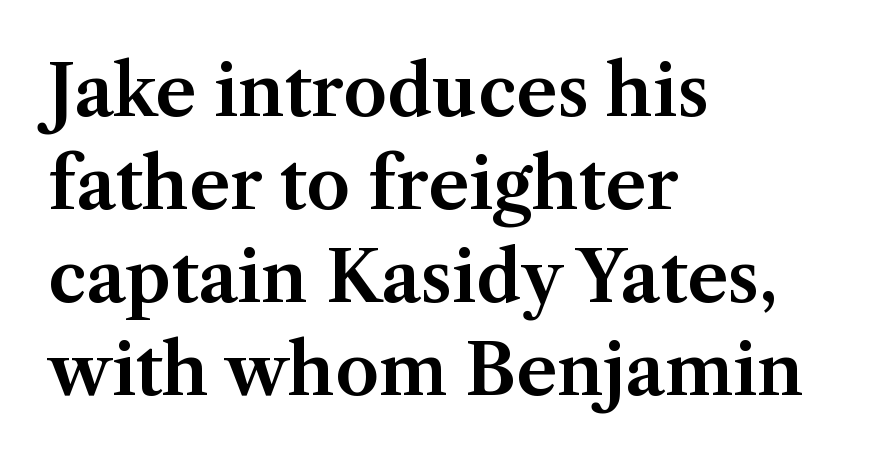
{"serif": "yes", "italic": "no", "width": "normal", "stroke_contrast": "medium", "x_height": "medium", "monospaced": "no", "underline": "no", "align": "left", "line_spacing": "normal", "line_spacing_ratio": 1.33, "letter_spacing": "normal", "letter_spacing_em": 0.0, "glyph_px": 70}
